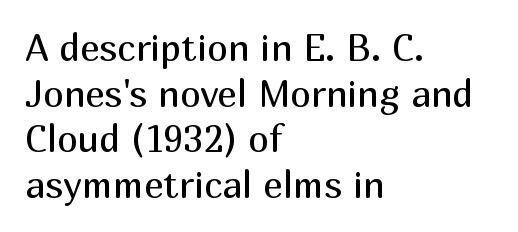
{"serif": "no", "italic": "no", "bold": "no", "weight": "regular", "width": "normal", "stroke_contrast": "medium", "x_height": "medium", "monospaced": "no", "underline": "no", "align": "left", "line_spacing_ratio": 1.23, "letter_spacing": "normal", "letter_spacing_em": 0.0, "glyph_px": 37}
